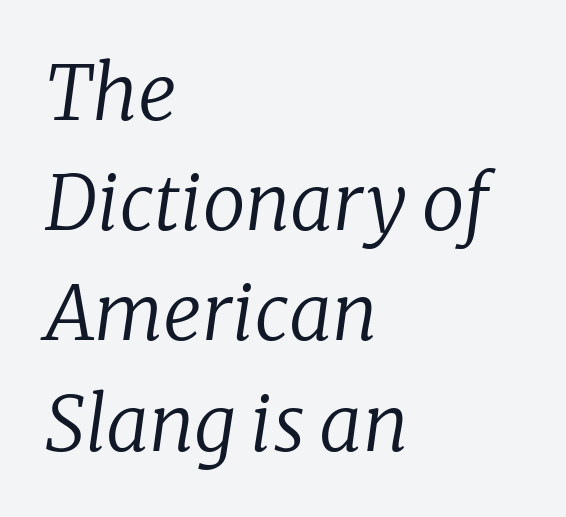
{"serif": "yes", "italic": "yes", "lean": "right", "slant_degrees": 8, "bold": "no", "weight": "regular", "width": "normal", "stroke_contrast": "low", "x_height": "medium", "monospaced": "no", "underline": "no", "align": "left", "line_spacing": "normal", "line_spacing_ratio": 1.45, "letter_spacing": "normal", "letter_spacing_em": 0.0, "glyph_px": 76}
